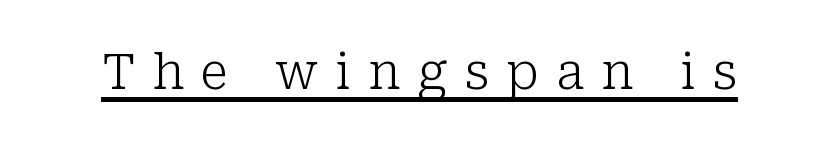
Stroke terminals: seriffed. Students, note that the glyphs here are deliberately spaced far apart. The lettering stays uniformly vertical, giving the passage a roman look. A typographer would call this underscored text.
